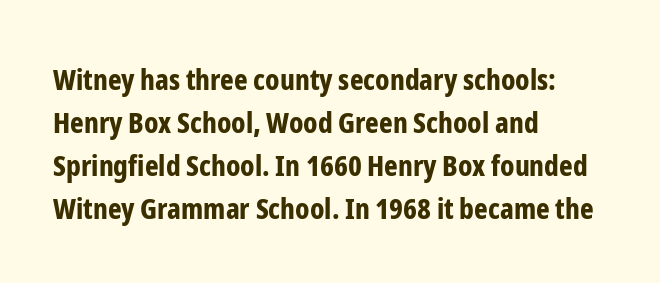
Q: Is the text bold? A: Yes.
Q: Is the text italic (slanted)? A: No, it is upright.
Q: Is the typeface a serif or a sans-serif typeface? A: Sans-serif.
Q: Is the text underlined? A: No.
Q: How is the paragraph aligned? A: Left-aligned.
Q: Is the spacing between letters normal or unusually wide? A: Normal.
Q: Is the spacing between lines tight, normal or loose? A: Normal.
Q: Width (condensed, normal, or wide)? A: Condensed.
Q: Stroke contrast? A: Low.
Q: x-height? A: Medium.
Q: Monospaced? A: No.
